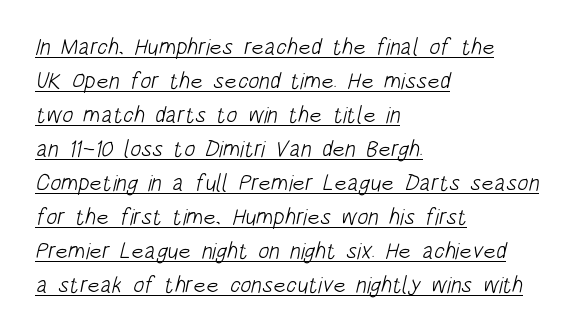
{"bold": "no", "underline": "yes", "align": "left", "line_spacing": "normal", "line_spacing_ratio": 1.48, "letter_spacing": "normal", "letter_spacing_em": 0.0, "glyph_px": 23}
